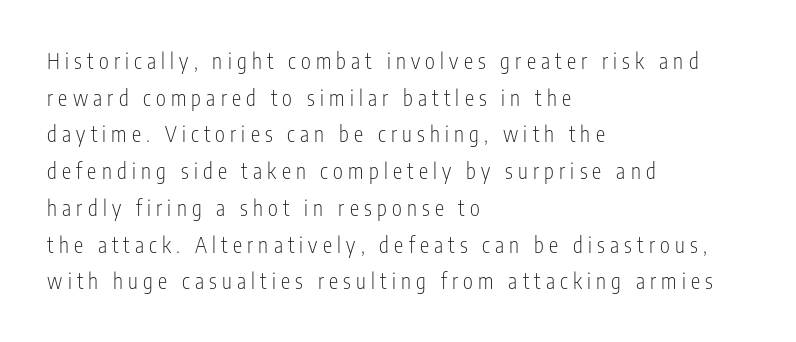
Q: Is the text bold? A: No.
Q: Is the text italic (slanted)? A: No, it is upright.
Q: Is the text underlined? A: No.
Q: How is the paragraph aligned? A: Left-aligned.
Q: Is the spacing between letters normal or unusually wide? A: Unusually wide.
